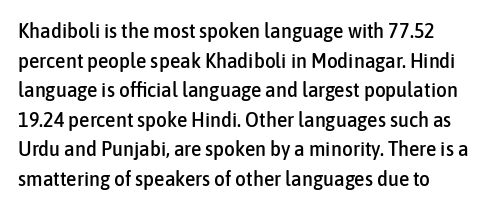
Q: Is the text italic (slanted)? A: No, it is upright.
Q: Is the text underlined? A: No.
Q: How is the paragraph aligned? A: Left-aligned.
Q: Is the spacing between letters normal or unusually wide? A: Normal.
Q: Is the spacing between lines tight, normal or loose? A: Normal.
